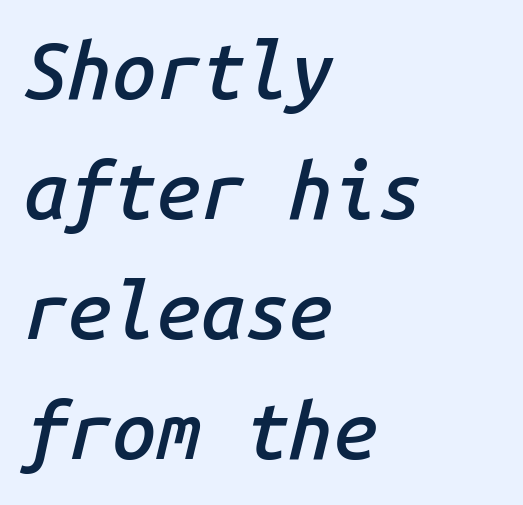
{"italic": "yes", "lean": "right", "slant_degrees": 14, "bold": "semi", "weight": "semibold", "width": "normal", "stroke_contrast": "low", "x_height": "medium", "monospaced": "yes", "underline": "no", "align": "left", "line_spacing": "normal", "line_spacing_ratio": 1.52, "letter_spacing": "normal", "letter_spacing_em": 0.0, "glyph_px": 79}
